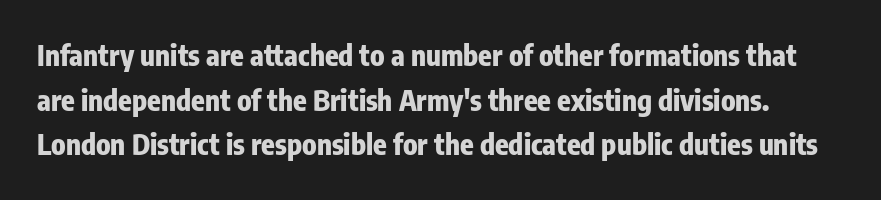
The image shows 28 px heavy, condensed sans-serif type, upright; set normal line spacing (1.59x), normal letter spacing, not underlined; low stroke contrast and a medium x-height.
